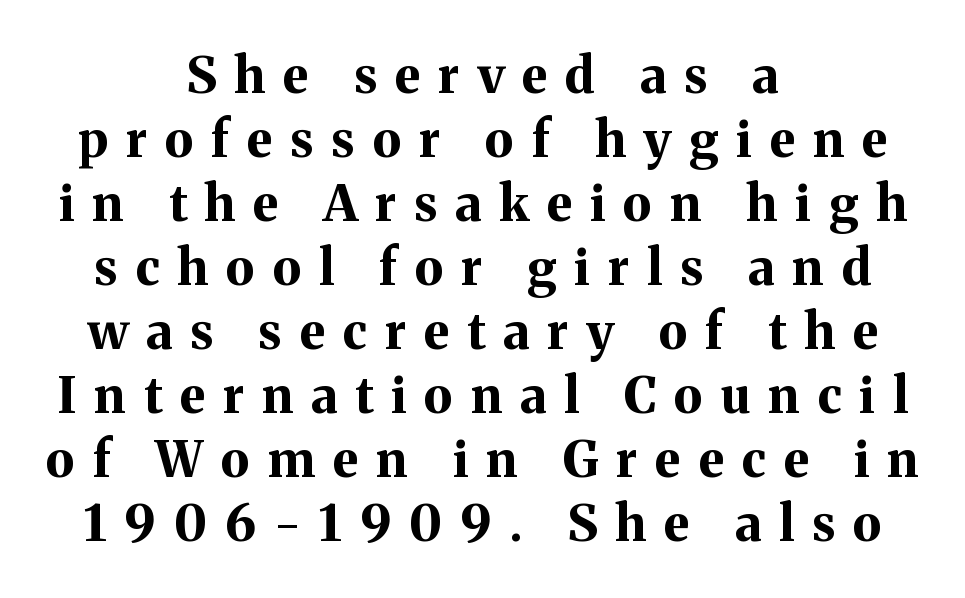
{"serif": "yes", "italic": "no", "bold": "yes", "weight": "bold", "width": "normal", "stroke_contrast": "medium", "x_height": "medium", "monospaced": "no", "underline": "no", "align": "center", "line_spacing": "normal", "line_spacing_ratio": 1.28, "letter_spacing": "wide", "letter_spacing_em": 0.36, "glyph_px": 50}
